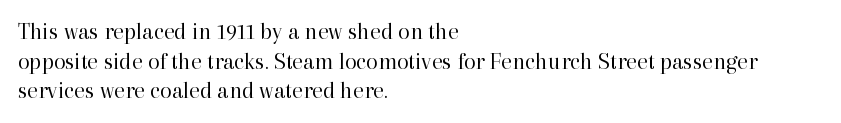
Q: Is the text bold? A: No.
Q: Is the text italic (slanted)? A: No, it is upright.
Q: Is the text underlined? A: No.
Q: How is the paragraph aligned? A: Left-aligned.
Q: Is the spacing between letters normal or unusually wide? A: Normal.
